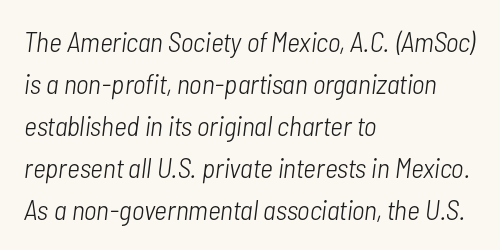
{"italic": "yes", "lean": "right", "slant_degrees": 7, "bold": "no", "weight": "light", "width": "condensed", "stroke_contrast": "low", "x_height": "medium", "monospaced": "no", "underline": "no", "align": "left", "line_spacing": "normal", "line_spacing_ratio": 1.5, "letter_spacing": "normal", "letter_spacing_em": 0.0, "glyph_px": 28}
